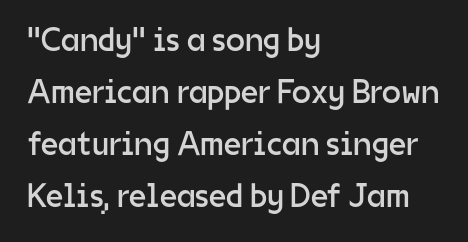
Q: Is the text bold? A: No.
Q: Is the text italic (slanted)? A: No, it is upright.
Q: Is the typeface a serif or a sans-serif typeface? A: Sans-serif.
Q: Is the text underlined? A: No.
Q: How is the paragraph aligned? A: Left-aligned.
Q: Is the spacing between letters normal or unusually wide? A: Normal.
Q: Is the spacing between lines tight, normal or loose? A: Normal.
Q: Width (condensed, normal, or wide)? A: Normal.
Q: Stroke contrast? A: Low.
Q: x-height? A: Medium.
Q: Monospaced? A: No.
